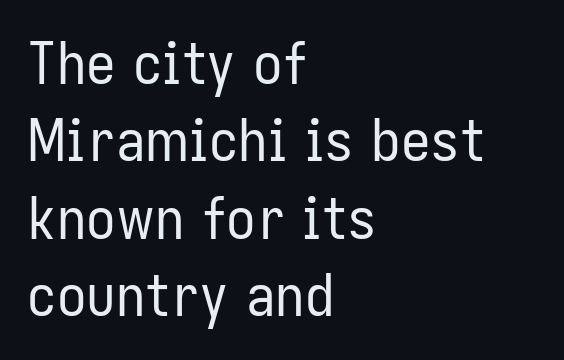
Line starts are locked; line ends wander. The passage shown is typed in a proportional face where columns would drift. How are the letters spaced? Ordinarily, with no added tracking. Weight: regular or lighter. Note: no serifs on the glyphs.
